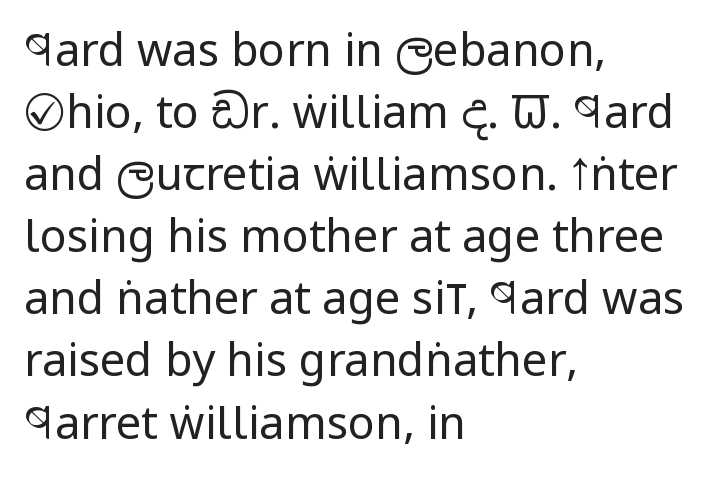
{"serif": "no", "italic": "no", "bold": "no", "weight": "regular", "width": "condensed", "stroke_contrast": "low", "x_height": "large", "monospaced": "no", "underline": "no", "align": "left", "line_spacing": "normal", "line_spacing_ratio": 1.38, "letter_spacing": "normal", "letter_spacing_em": 0.0, "glyph_px": 45}
